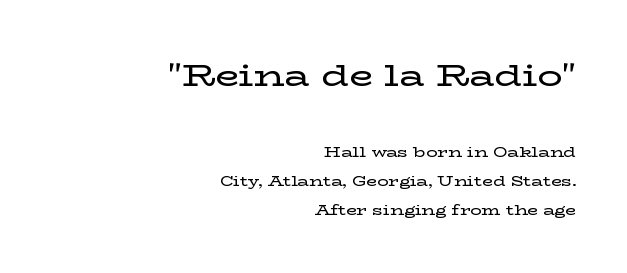
{"serif": "yes", "italic": "no", "width": "wide", "stroke_contrast": "low", "x_height": "medium", "monospaced": "no", "underline": "no", "align": "right", "line_spacing": "loose", "line_spacing_ratio": 2.09, "letter_spacing": "normal", "letter_spacing_em": 0.0, "larger_block": "first", "size_ratio": 2.21, "glyph_px": 31}
